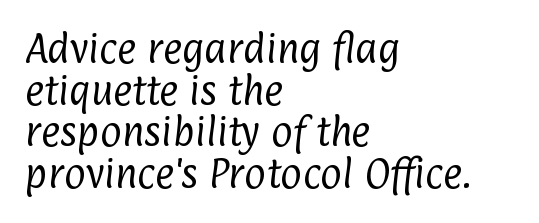
Q: Is the text bold? A: No.
Q: Is the typeface a serif or a sans-serif typeface? A: Sans-serif.
Q: Is the text underlined? A: No.
Q: How is the paragraph aligned? A: Left-aligned.
Q: Is the spacing between letters normal or unusually wide? A: Normal.
Q: Is the spacing between lines tight, normal or loose? A: Normal.
Q: Width (condensed, normal, or wide)? A: Condensed.
Q: Stroke contrast? A: Low.
Q: x-height? A: Medium.
Q: Monospaced? A: No.
